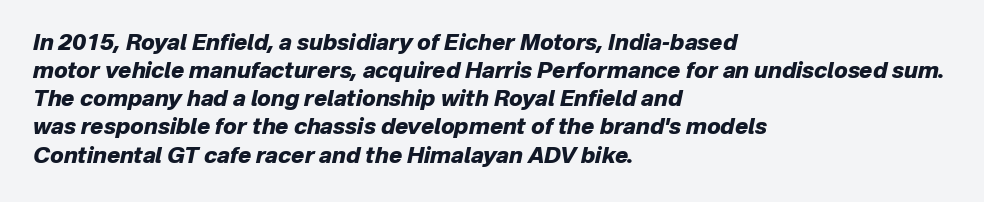
{"italic": "yes", "lean": "right", "slant_degrees": 12, "bold": "yes", "underline": "no", "align": "left", "line_spacing": "normal", "line_spacing_ratio": 1.28, "letter_spacing": "normal", "letter_spacing_em": 0.0, "glyph_px": 22}
